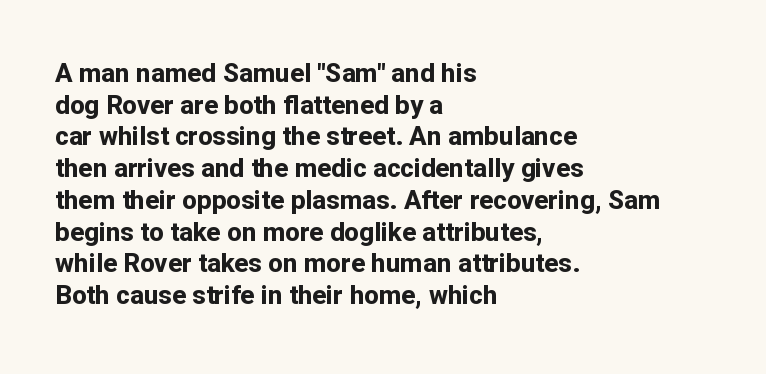
{"italic": "no", "bold": "yes", "underline": "no", "align": "left", "line_spacing_ratio": 1.22, "letter_spacing": "normal", "letter_spacing_em": 0.0, "glyph_px": 26}
